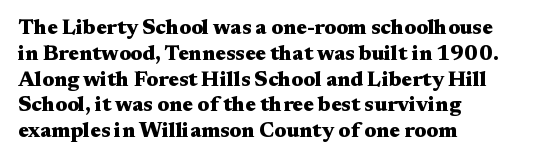
The image shows 21 px bold type, upright; set left-aligned, line spacing 1.23x, normal letter spacing, not underlined.
